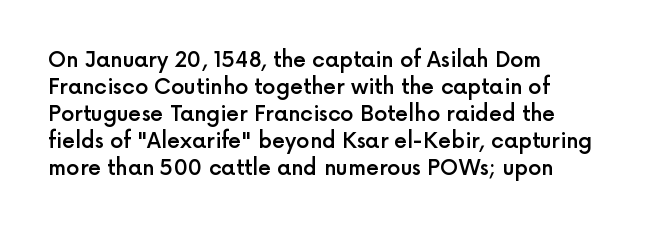
Q: Is the text bold? A: Semi-bold.
Q: Is the text italic (slanted)? A: No, it is upright.
Q: Is the text underlined? A: No.
Q: How is the paragraph aligned? A: Left-aligned.
Q: Is the spacing between letters normal or unusually wide? A: Normal.
Q: Is the spacing between lines tight, normal or loose? A: Normal.
